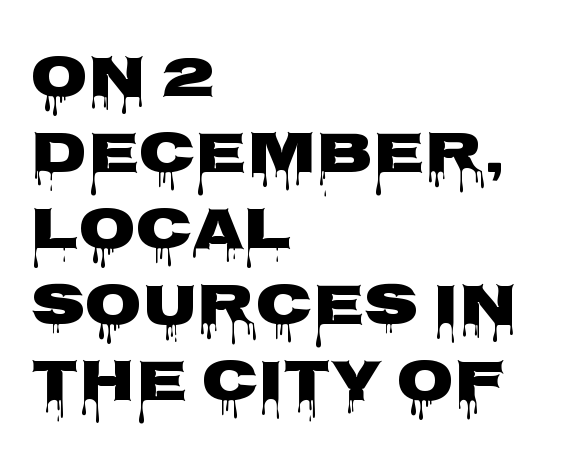
The image shows 59 px wide sans-serif type, upright; set left-aligned, normal line spacing (1.29x), normal letter spacing, not underlined; low stroke contrast and a large x-height.
